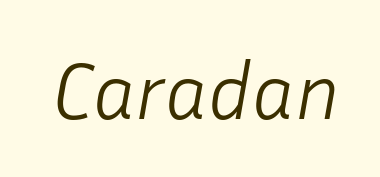
Any mark beneath the type? The region is blank. Yep, that's italic — everything's leaning. Stroke thickness stays within the range of a standard reading face or lighter. Spacing between characters is what you'd get straight out of the box. The letters advance in unequal steps, a hallmark of proportional type.
